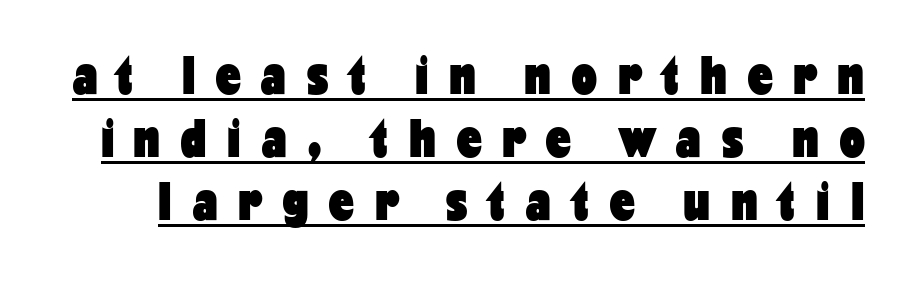
Q: Is the text bold? A: Yes.
Q: Is the text italic (slanted)? A: No, it is upright.
Q: Is the typeface a serif or a sans-serif typeface? A: Sans-serif.
Q: Is the text underlined? A: Yes.
Q: Is the spacing between letters normal or unusually wide? A: Unusually wide.
Q: Is the spacing between lines tight, normal or loose? A: Tight.
Q: Width (condensed, normal, or wide)? A: Condensed.
Q: Stroke contrast? A: Low.
Q: x-height? A: Medium.
Q: Monospaced? A: No.
